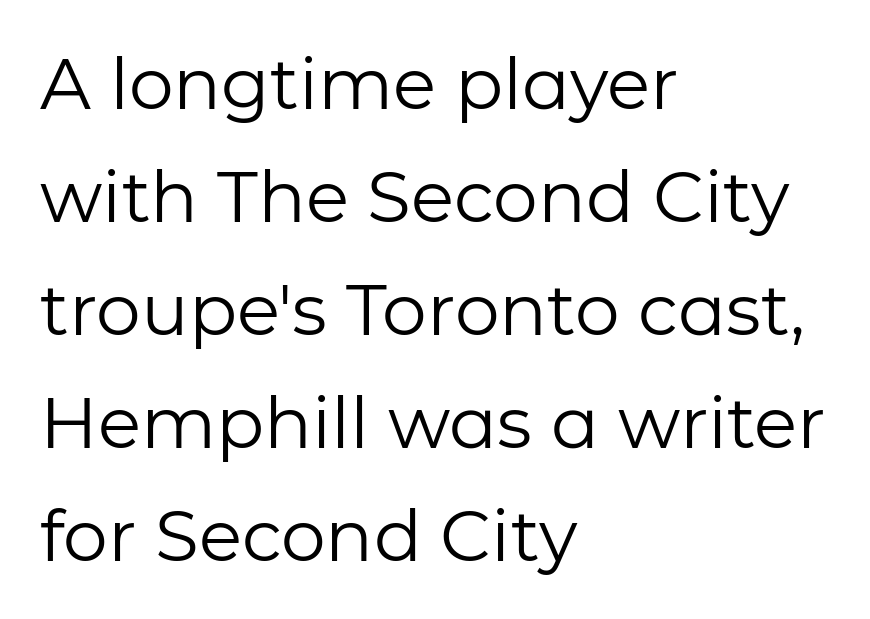
Q: Is the text bold? A: No.
Q: Is the text italic (slanted)? A: No, it is upright.
Q: Is the typeface a serif or a sans-serif typeface? A: Sans-serif.
Q: Is the text underlined? A: No.
Q: How is the paragraph aligned? A: Left-aligned.
Q: Is the spacing between letters normal or unusually wide? A: Normal.
Q: Is the spacing between lines tight, normal or loose? A: Normal.
Q: Width (condensed, normal, or wide)? A: Normal.
Q: Stroke contrast? A: Low.
Q: x-height? A: Medium.
Q: Monospaced? A: No.
